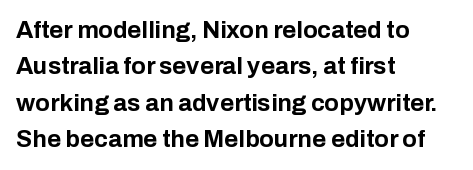
The designer left line spacing at the default. The horizontal fit of the characters is conventional and even. The specimen reads as upright at a glance. The passage shown is not underscored anywhere. The letters are bold, with thick, heavy strokes.
